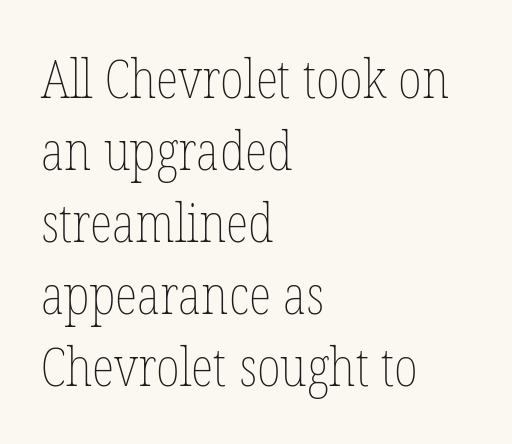
Q: Is the text bold? A: No.
Q: Is the text italic (slanted)? A: No, it is upright.
Q: Is the text underlined? A: No.
Q: How is the paragraph aligned? A: Left-aligned.
Q: Is the spacing between letters normal or unusually wide? A: Normal.
Q: Is the spacing between lines tight, normal or loose? A: Normal.
Q: Width (condensed, normal, or wide)? A: Condensed.
Q: Stroke contrast? A: Low.
Q: x-height? A: Medium.
Q: Monospaced? A: No.
